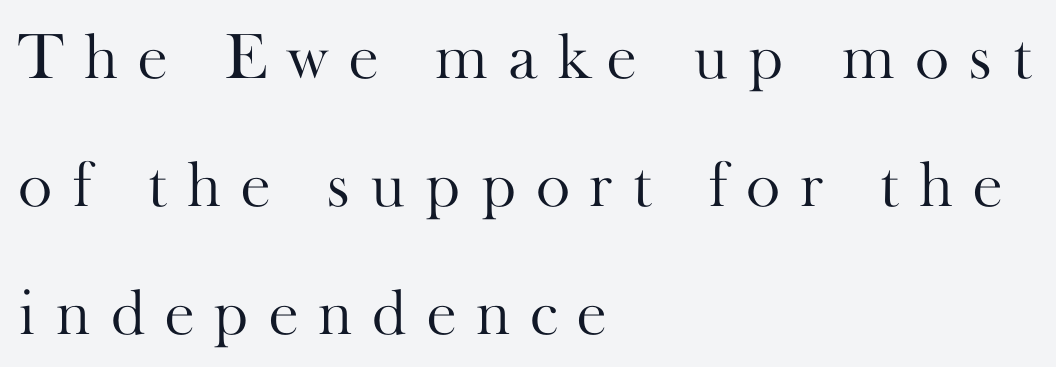
{"serif": "yes", "italic": "no", "bold": "no", "weight": "light", "width": "normal", "stroke_contrast": "high", "x_height": "small", "monospaced": "no", "underline": "no", "align": "left", "line_spacing": "loose", "line_spacing_ratio": 1.97, "letter_spacing": "wide", "letter_spacing_em": 0.3, "glyph_px": 65}
